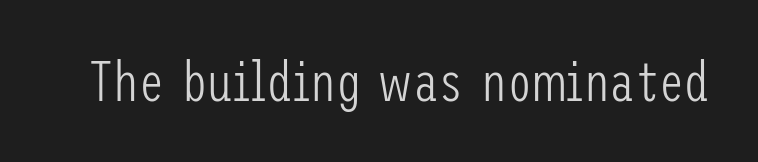
The image shows 57 px light, condensed sans-serif type, upright; set normal letter spacing, not underlined; low stroke contrast and a medium x-height.
